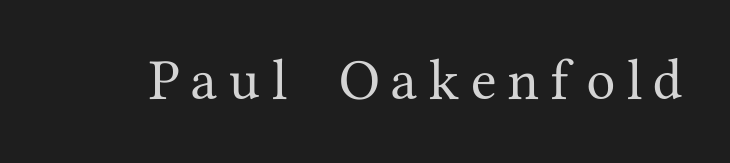
Q: Is the text italic (slanted)? A: No, it is upright.
Q: Is the typeface a serif or a sans-serif typeface? A: Serif.
Q: Is the text underlined? A: No.
Q: Is the spacing between letters normal or unusually wide? A: Unusually wide.
Q: Width (condensed, normal, or wide)? A: Normal.
Q: Stroke contrast? A: Medium.
Q: x-height? A: Medium.
Q: Monospaced? A: No.
